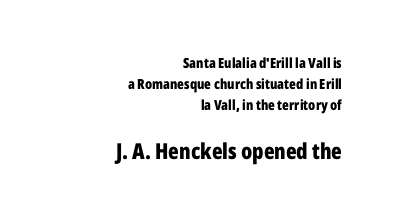
The image shows 22 px bold type, upright; set right-aligned, normal line spacing (1.5x), normal letter spacing, not underlined; the second (bottom) block is 1.57x larger.
